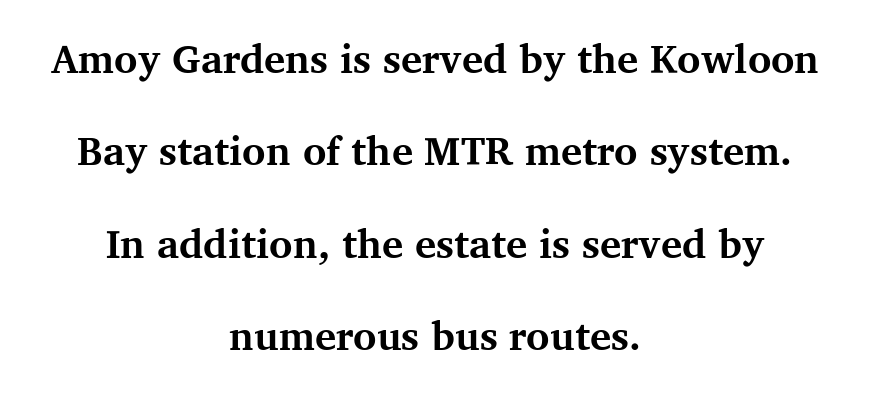
Students, note that the glyphs here touch the page at normal intervals. The rendering positions every line midway between the sides. A roman cut, with each character standing at attention. Unmarked baselines from the first word to the last.
